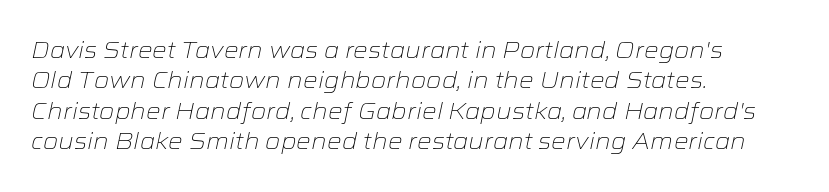
Q: Is the text bold? A: No.
Q: Is the text italic (slanted)? A: Yes, it leans right by about 12 degrees.
Q: Is the text underlined? A: No.
Q: How is the paragraph aligned? A: Left-aligned.
Q: Is the spacing between letters normal or unusually wide? A: Normal.
Q: Is the spacing between lines tight, normal or loose? A: Normal.
